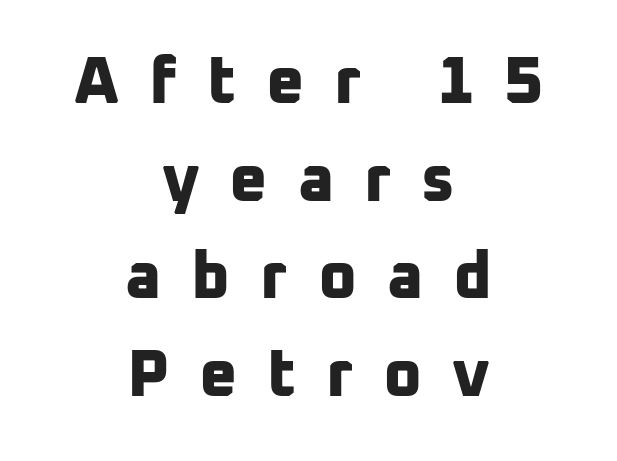
Q: Is the text bold? A: Yes.
Q: Is the typeface a serif or a sans-serif typeface? A: Sans-serif.
Q: Is the text underlined? A: No.
Q: How is the paragraph aligned? A: Centered.
Q: Is the spacing between letters normal or unusually wide? A: Unusually wide.
Q: Is the spacing between lines tight, normal or loose? A: Normal.
Q: Width (condensed, normal, or wide)? A: Normal.
Q: Stroke contrast? A: Low.
Q: x-height? A: Medium.
Q: Monospaced? A: No.
